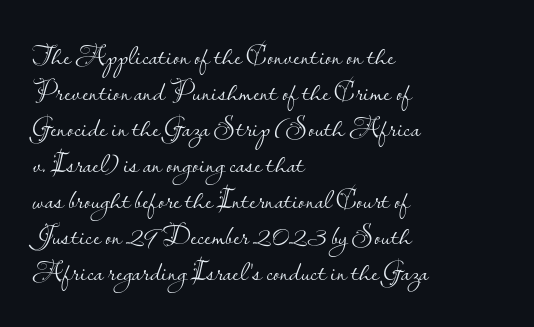
Spacing between characters is what you'd get straight out of the box. This rendering uses left alignment, leaving the right contour irregular. Font category for this specimen: sans-serif. This rendering features lettering with no underline.
